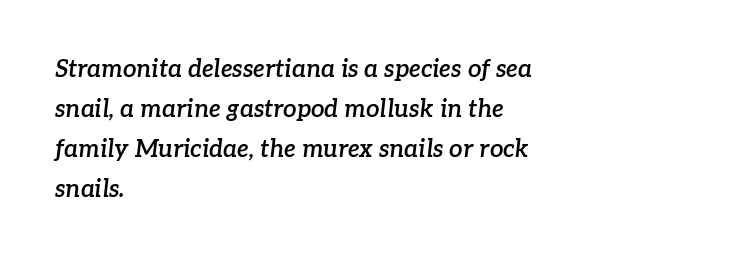
Q: Is the text bold? A: Semi-bold.
Q: Is the text italic (slanted)? A: Yes, it leans right by about 7 degrees.
Q: Is the text underlined? A: No.
Q: How is the paragraph aligned? A: Left-aligned.
Q: Is the spacing between letters normal or unusually wide? A: Normal.
Q: Is the spacing between lines tight, normal or loose? A: Normal.
